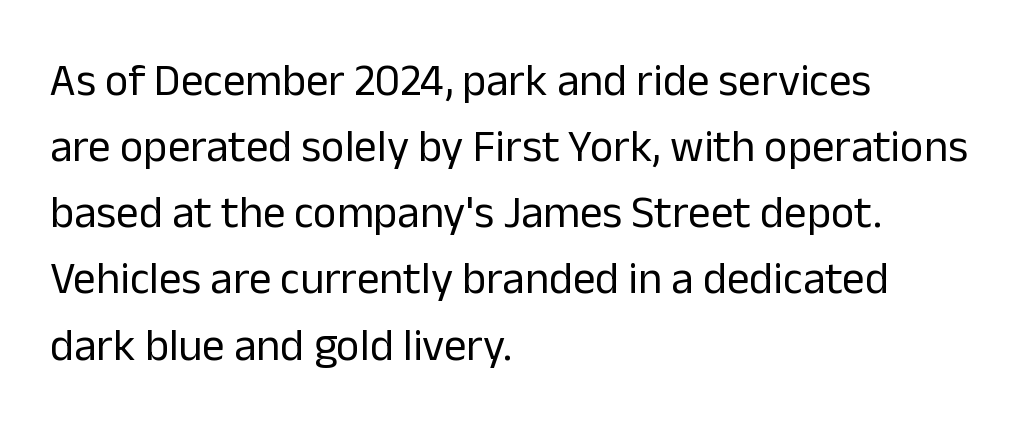
No heavy texture on the line: the type isn't bold. Is there much room between lines? A standard amount, neither cramped nor airy. Each row of text sits above clean, open space. Stroke terminals: plain, sans-serif.
